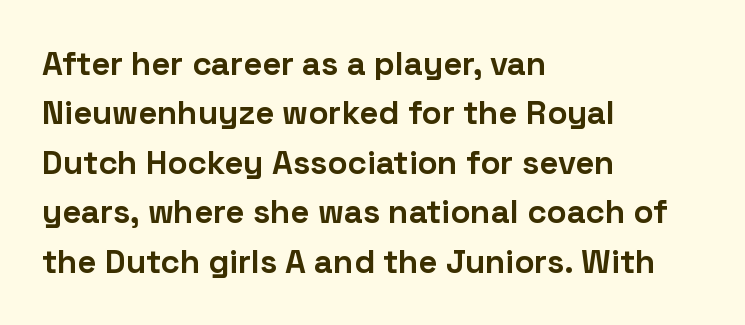
Q: Is the text bold? A: Yes.
Q: Is the text italic (slanted)? A: No, it is upright.
Q: Is the typeface a serif or a sans-serif typeface? A: Sans-serif.
Q: Is the text underlined? A: No.
Q: How is the paragraph aligned? A: Left-aligned.
Q: Is the spacing between letters normal or unusually wide? A: Normal.
Q: Is the spacing between lines tight, normal or loose? A: Normal.
Q: Width (condensed, normal, or wide)? A: Normal.
Q: Stroke contrast? A: Low.
Q: x-height? A: Medium.
Q: Monospaced? A: No.
